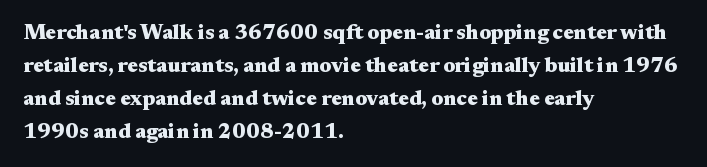
Q: Is the text bold? A: Yes.
Q: Is the text italic (slanted)? A: No, it is upright.
Q: Is the text underlined? A: No.
Q: How is the paragraph aligned? A: Left-aligned.
Q: Is the spacing between letters normal or unusually wide? A: Normal.
Q: Is the spacing between lines tight, normal or loose? A: Normal.
